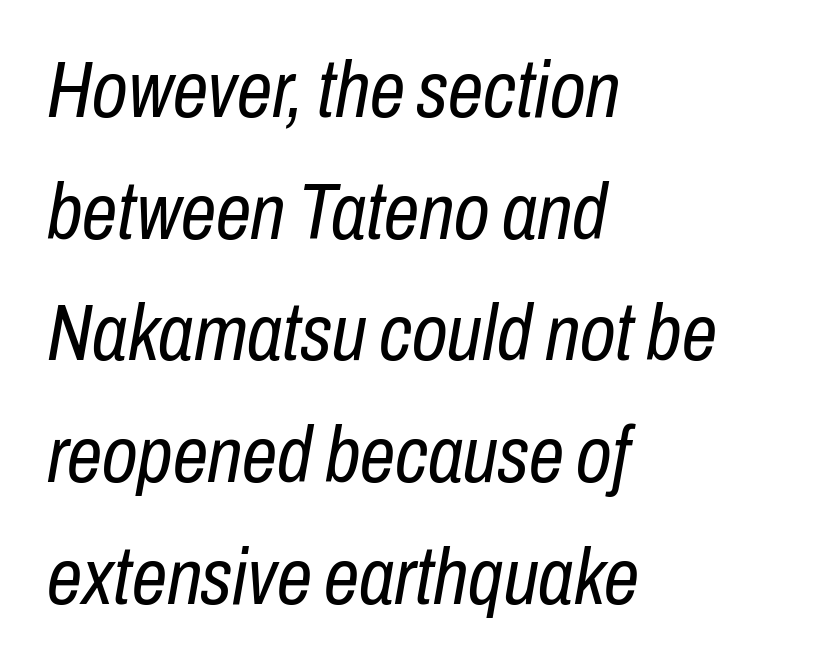
{"italic": "yes", "lean": "right", "slant_degrees": 10, "bold": "no", "weight": "regular", "width": "condensed", "stroke_contrast": "low", "x_height": "medium", "monospaced": "no", "underline": "no", "align": "left", "line_spacing": "normal", "line_spacing_ratio": 1.54, "letter_spacing": "normal", "letter_spacing_em": 0.0, "glyph_px": 79}
